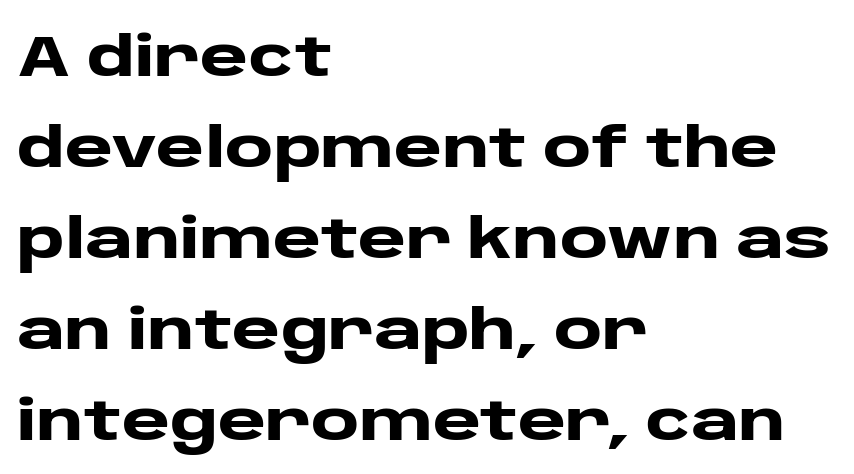
Q: Is the text bold? A: Yes.
Q: Is the text italic (slanted)? A: No, it is upright.
Q: Is the typeface a serif or a sans-serif typeface? A: Sans-serif.
Q: Is the text underlined? A: No.
Q: How is the paragraph aligned? A: Left-aligned.
Q: Is the spacing between letters normal or unusually wide? A: Normal.
Q: Is the spacing between lines tight, normal or loose? A: Normal.
Q: Width (condensed, normal, or wide)? A: Wide.
Q: Stroke contrast? A: Low.
Q: x-height? A: Large.
Q: Monospaced? A: No.
